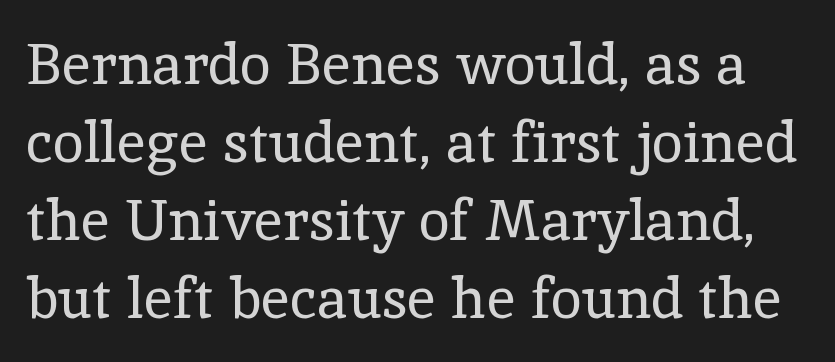
The image shows 57 px regular-weight serif type, upright; set normal line spacing (1.37x), normal letter spacing, not underlined; a medium x-height.
